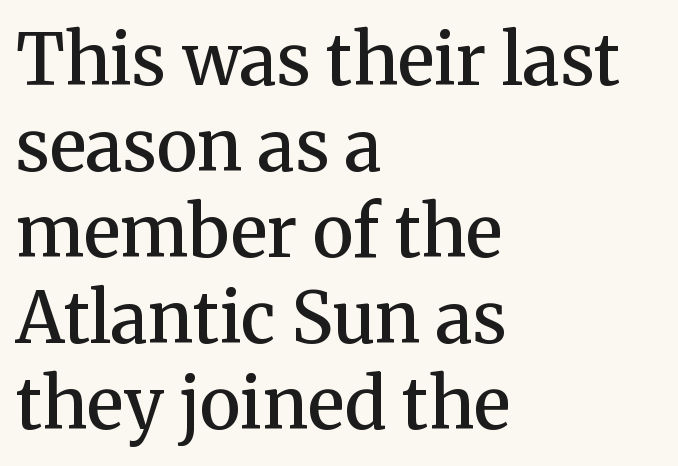
You can tell it's not italic because the verticals are truly vertical. Classification — serif. Caption: semibold face, moderately heavy strokes. Short and long lines alike share a common starting point at left. Rule under the text: the space is simply empty. Glyph-to-glyph distance matches everyday printed text.
